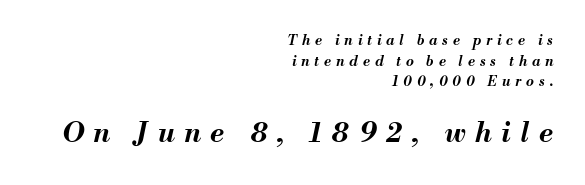
{"italic": "yes", "lean": "right", "slant_degrees": 13, "bold": "yes", "weight": "bold", "width": "normal", "stroke_contrast": "medium", "x_height": "small", "monospaced": "no", "underline": "no", "align": "right", "line_spacing": "normal", "line_spacing_ratio": 1.47, "letter_spacing": "wide", "letter_spacing_em": 0.35, "larger_block": "second", "size_ratio": 2.0, "glyph_px": 28}
